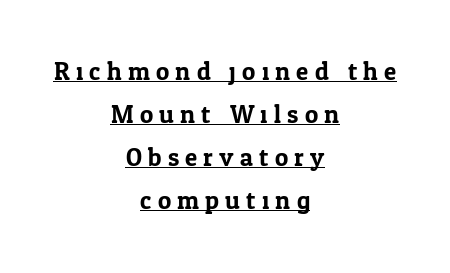
Q: Is the text italic (slanted)? A: No, it is upright.
Q: Is the text underlined? A: Yes.
Q: How is the paragraph aligned? A: Centered.
Q: Is the spacing between letters normal or unusually wide? A: Unusually wide.
